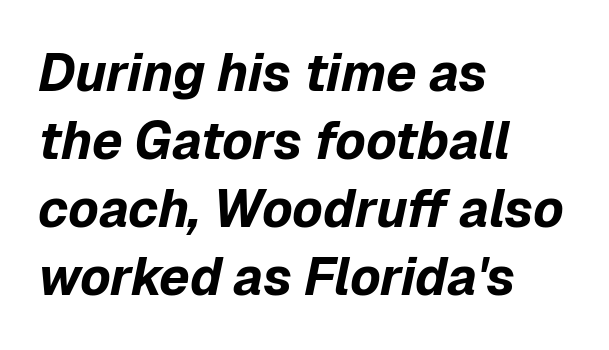
{"italic": "yes", "lean": "right", "slant_degrees": 12, "bold": "yes", "weight": "bold", "width": "normal", "stroke_contrast": "low", "x_height": "medium", "monospaced": "no", "underline": "no", "align": "left", "line_spacing": "normal", "line_spacing_ratio": 1.31, "letter_spacing": "normal", "letter_spacing_em": 0.0, "glyph_px": 52}
